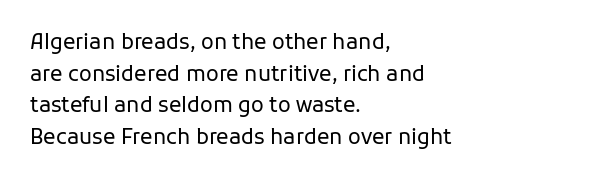
Style check: upright. Leftover space on each line is placed entirely after the last word. The rows are spaced the way most documents space them. The font is comparable to plain body text, perhaps lighter. Honestly, there is no underline to notice here at all. Nobody touched the tracking dial on this one.
